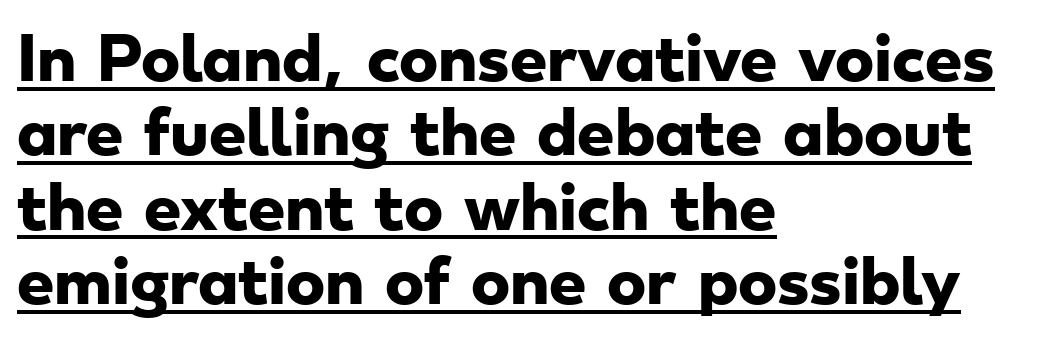
The image shows 59 px heavy, wide sans-serif type; set left-aligned, normal line spacing (1.26x), normal letter spacing, underlined; low stroke contrast and a small x-height.
